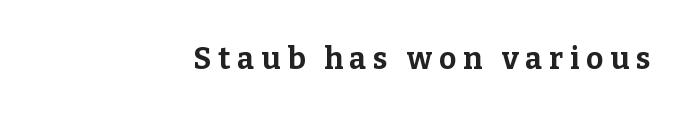
Q: Is the text bold? A: Yes.
Q: Is the text italic (slanted)? A: No, it is upright.
Q: Is the typeface a serif or a sans-serif typeface? A: Serif.
Q: Is the text underlined? A: No.
Q: How is the paragraph aligned? A: Right-aligned.
Q: Is the spacing between letters normal or unusually wide? A: Unusually wide.
Q: Width (condensed, normal, or wide)? A: Normal.
Q: Stroke contrast? A: Low.
Q: x-height? A: Medium.
Q: Monospaced? A: No.
